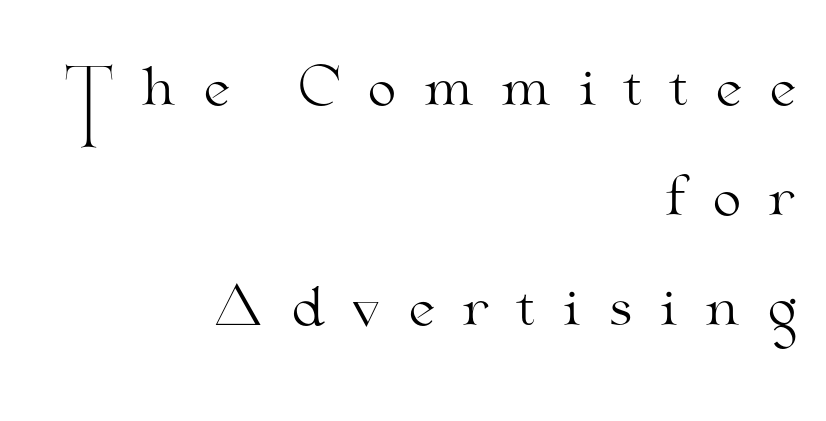
{"serif": "yes", "italic": "no", "bold": "no", "weight": "light", "width": "wide", "stroke_contrast": "medium", "x_height": "small", "monospaced": "no", "underline": "no", "align": "right", "line_spacing": "loose", "line_spacing_ratio": 2.12, "letter_spacing": "wide", "letter_spacing_em": 0.49, "glyph_px": 52}
